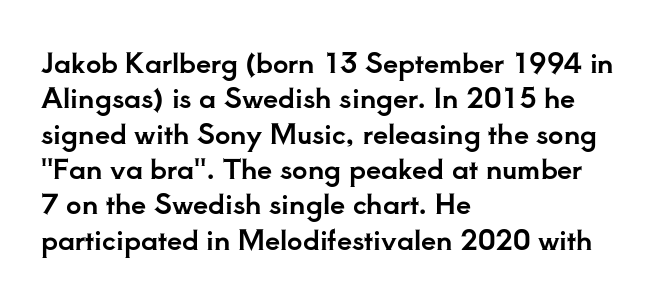
Interline gaps are of average width in this sample. The axis of the letterforms is exactly vertical. Casual observation: everything's shoved over to the left. These lines keep a tight, regular rhythm from letter to letter. Unmarked baselines from the first word to the last.
